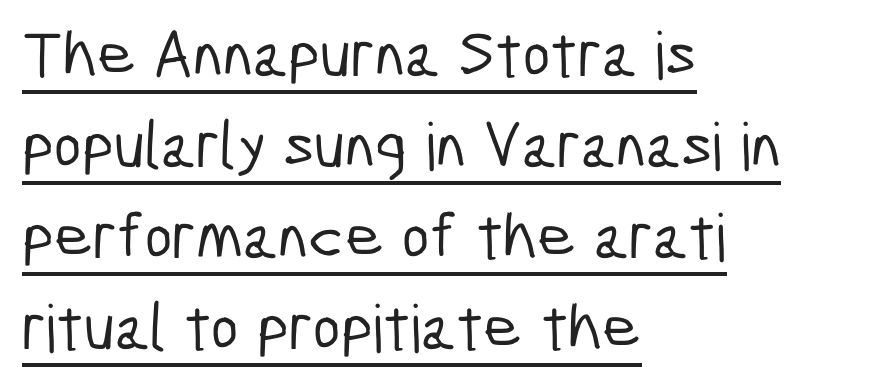
The compositor pushed each line to the left boundary. The rendering uses a moderate line-height, typical for paragraphs. The specimen includes a rule beneath the text block's lines. Tracking here is standard; glyphs follow each other at the usual distance. The letters carry no serifs — their stems end cleanly without finishing strokes.
